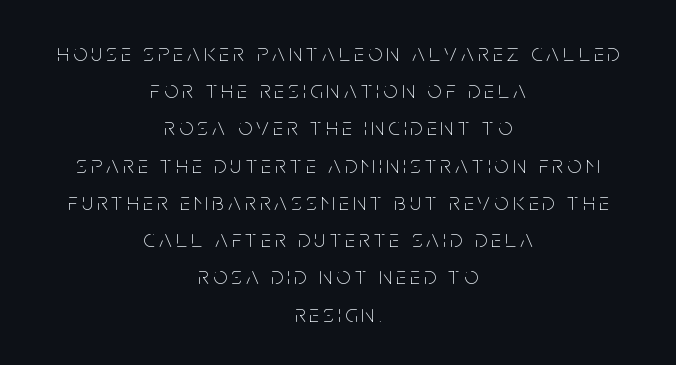
{"italic": "no", "bold": "no", "underline": "no", "align": "center", "line_spacing": "normal", "line_spacing_ratio": 1.49, "glyph_px": 25}
